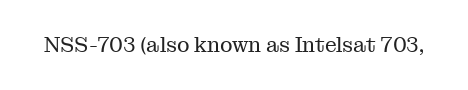
The passage shown is not underscored anywhere. The font's upright variant was chosen for this text. Stems here are at most as thick as an everyday book face. Observe the ordinary spacing: letters are neighbours, not strangers.
